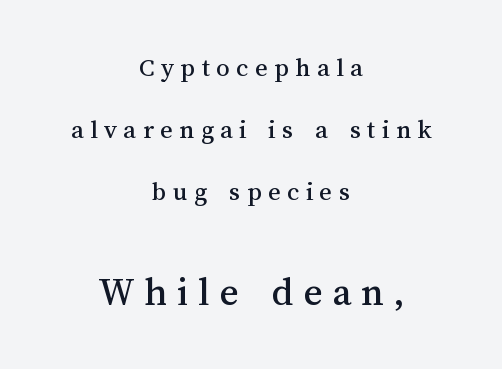
Q: Is the text italic (slanted)? A: No, it is upright.
Q: Is the text underlined? A: No.
Q: How is the paragraph aligned? A: Centered.
Q: Is the spacing between letters normal or unusually wide? A: Unusually wide.
Q: Is the spacing between lines tight, normal or loose? A: Loose.
Q: Which block of text is set in a larger size, the first (top) or the second (bottom)? A: The second (bottom) one.
Q: Width (condensed, normal, or wide)? A: Normal.
Q: Stroke contrast? A: Medium.
Q: x-height? A: Medium.
Q: Monospaced? A: No.
